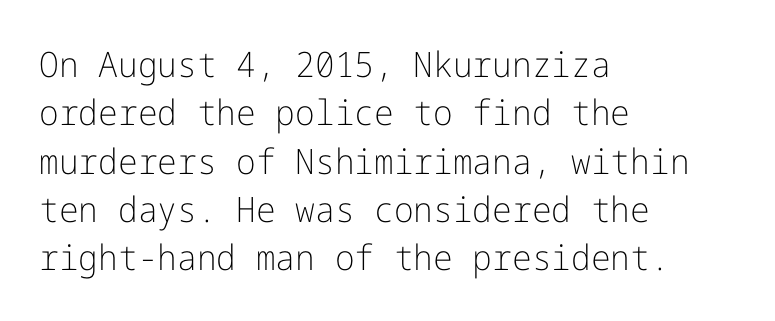
Line starts are locked; line ends wander. Descender tails drop into unmarked territory. Italic? Not at all — the glyphs are vertical. Classification — sans serif. These glyphs show unthickened strokes, regular width or finer.
